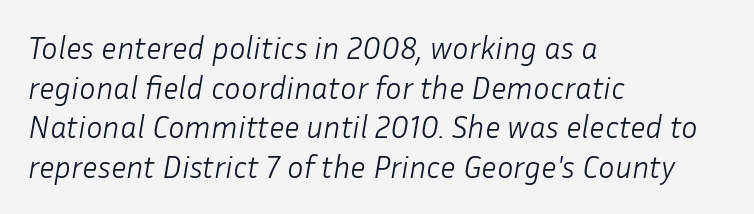
The image shows 31 px light type, italic (leaning right); set left-aligned, normal line spacing (1.28x), normal letter spacing, not underlined; low stroke contrast and a medium x-height.
